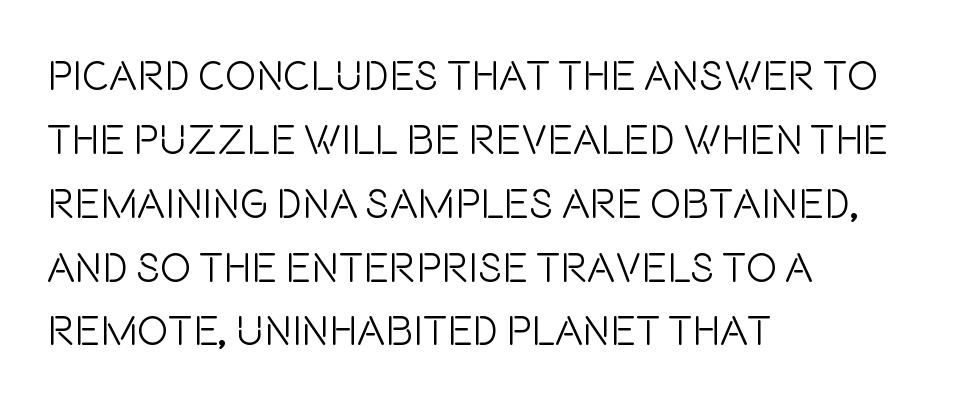
The image shows 42 px light, condensed sans-serif type, upright; set left-aligned, normal line spacing (1.52x), normal letter spacing, not underlined; low stroke contrast and a large x-height.
